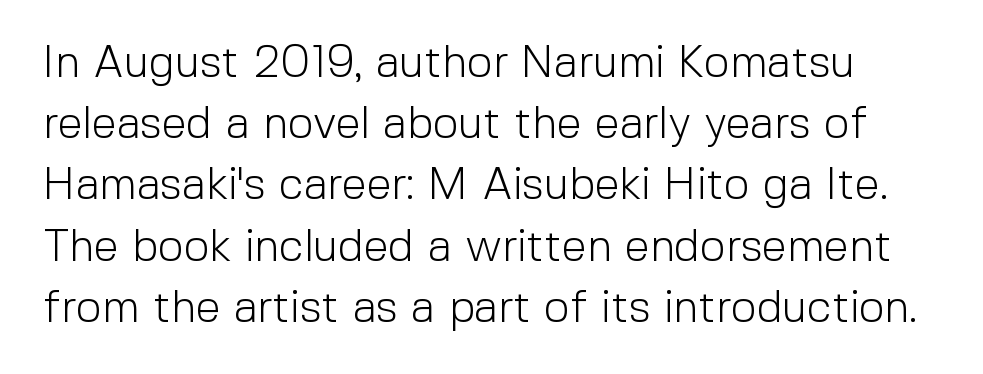
The image shows 45 px light sans-serif type, upright; set normal line spacing (1.36x), normal letter spacing, not underlined; a medium x-height.
